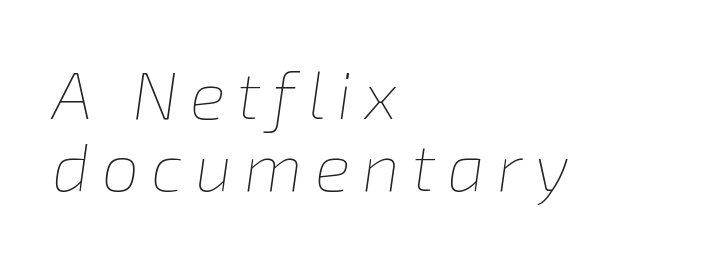
Q: Is the text bold? A: No.
Q: Is the text italic (slanted)? A: Yes, it leans right by about 8 degrees.
Q: Is the text underlined? A: No.
Q: How is the paragraph aligned? A: Left-aligned.
Q: Is the spacing between lines tight, normal or loose? A: Tight.
Q: Width (condensed, normal, or wide)? A: Normal.
Q: Stroke contrast? A: Low.
Q: x-height? A: Medium.
Q: Monospaced? A: No.
